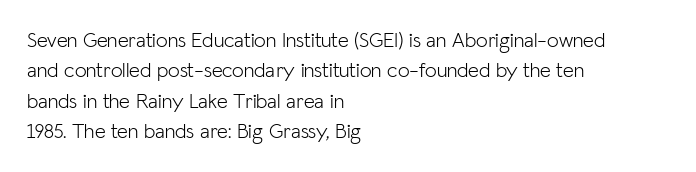
Letter spacing: default. Ink coverage per letter is moderate at most. The rag falls on the right side of this text block. Descenders are the only things crossing below the line. This block has exactly the height ordinary leading produces. This is the regular roman posture of the typeface.
